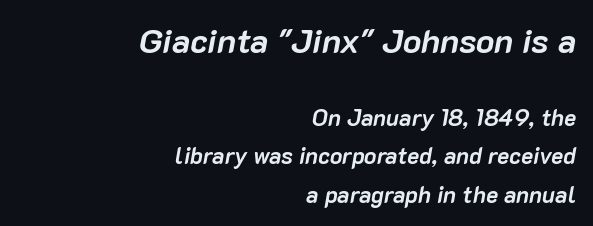
Q: Is the text bold? A: Yes.
Q: Is the text italic (slanted)? A: Yes, it leans right by about 10 degrees.
Q: Is the text underlined? A: No.
Q: How is the paragraph aligned? A: Right-aligned.
Q: Is the spacing between letters normal or unusually wide? A: Normal.
Q: Is the spacing between lines tight, normal or loose? A: Normal.
Q: Which block of text is set in a larger size, the first (top) or the second (bottom)? A: The first (top) one.
Q: Width (condensed, normal, or wide)? A: Normal.
Q: Stroke contrast? A: Low.
Q: x-height? A: Medium.
Q: Monospaced? A: No.
